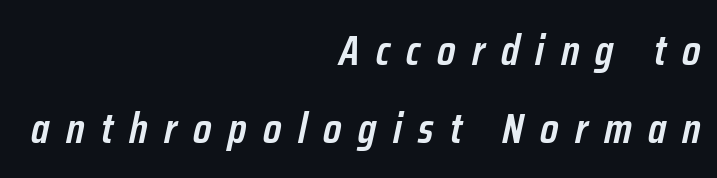
Is this a fixed-width face? No — the glyphs have proportional, varying widths. These lines were composed using italics. Glance below the letters and you will spot only blank space. A typesetter would call this heavily tracked-out type. Firm but not heavy-handed strokes: this text is semibold.
